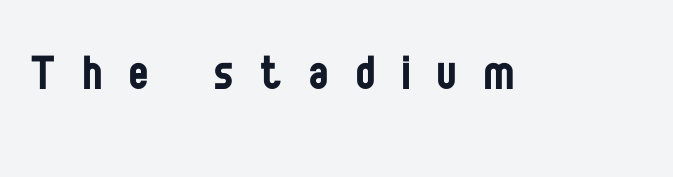
{"serif": "no", "italic": "no", "bold": "no", "weight": "regular", "width": "condensed", "stroke_contrast": "low", "x_height": "large", "monospaced": "no", "underline": "no", "letter_spacing": "wide", "letter_spacing_em": 0.48, "glyph_px": 57}
